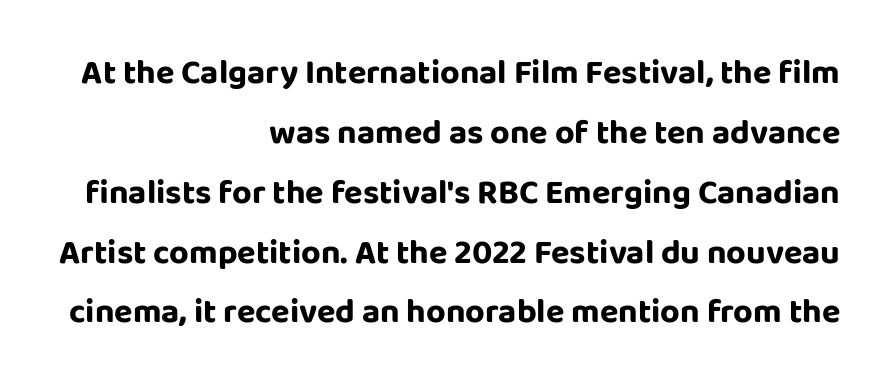
The image shows 34 px sans-serif type, upright; set right-aligned, line spacing 1.76x, normal letter spacing, not underlined; low stroke contrast and a large x-height.
